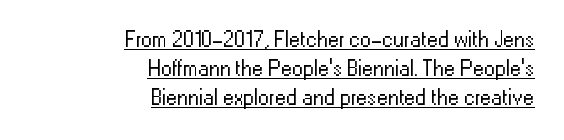
Q: Is the text bold? A: No.
Q: Is the text italic (slanted)? A: No, it is upright.
Q: Is the text underlined? A: Yes.
Q: How is the paragraph aligned? A: Right-aligned.
Q: Is the spacing between letters normal or unusually wide? A: Normal.
Q: Is the spacing between lines tight, normal or loose? A: Normal.
